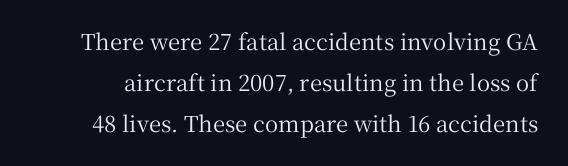
The image shows 22 px text type, upright; set line spacing 1.87x, normal letter spacing, not underlined.
